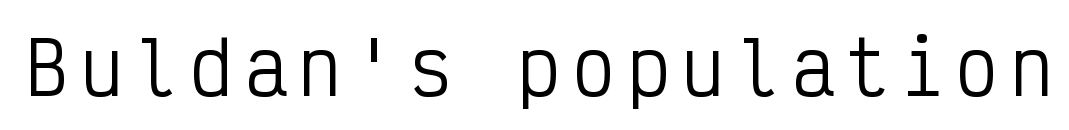
The face looks like a standard text weight, possibly lighter. To sum up the face: it is a sans, with no serifs. Quick note: not italic, upright. Nobody drew a line under any word here. Looks like terminal output: every glyph gets an equal slot.
